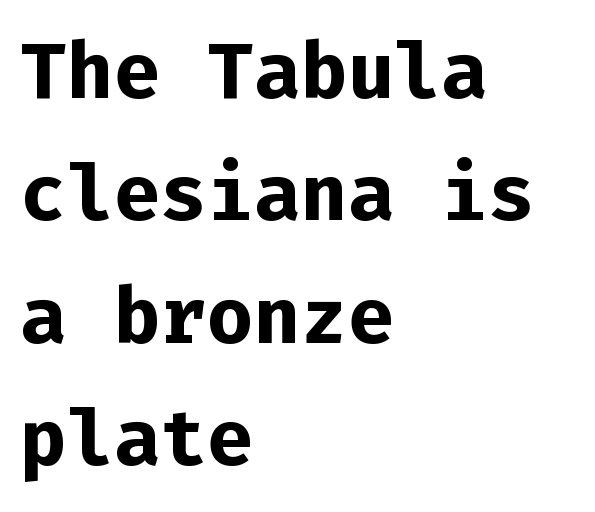
{"serif": "no", "italic": "no", "bold": "yes", "weight": "bold", "width": "normal", "stroke_contrast": "low", "x_height": "medium", "monospaced": "yes", "underline": "no", "align": "left", "line_spacing": "normal", "line_spacing_ratio": 1.57, "letter_spacing": "normal", "letter_spacing_em": 0.0, "glyph_px": 78}
